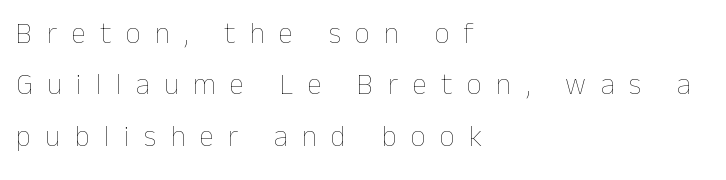
Glyph-to-glyph distance is far greater than everyday printed text. Ordinary non-slanted type is in use. These lines stack with their left ends in a neat column. Honestly, there is no underline to notice here at all. Vertical stems look standard width or narrower in stroke.
